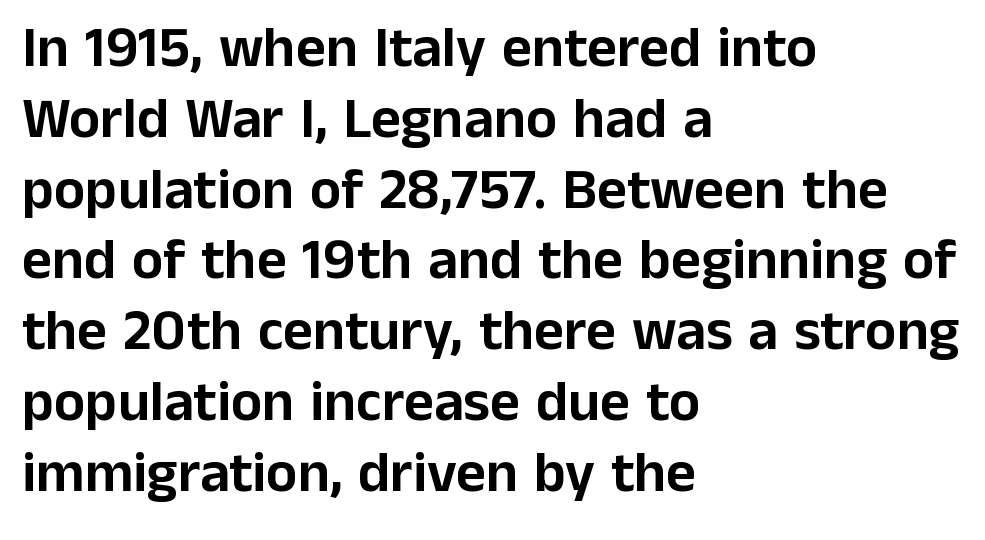
Proportional: the letters do not fall into vertical columns. Check under the words: just untouched page. When letters stand straight like this, we call the style roman or upright. Check where the strokes stop: nothing finishes them off — pure sans. Teacher's note: observe the even left margin — that is flush-left alignment. The letterforms sit shoulder to shoulder at normal distance.
